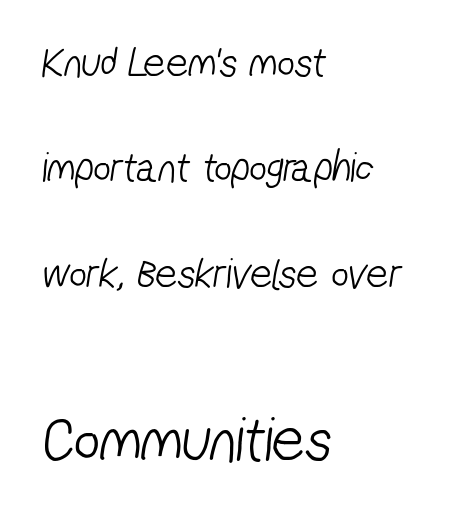
Tracking value appears to be zero — textbook default spacing. Type size steps up from the first block to the second. The face used here is a sans, in the tradition of grotesques and geometrics. No extra ink here — the face is not bold. These lines are rendered in a variable-pitch font.
